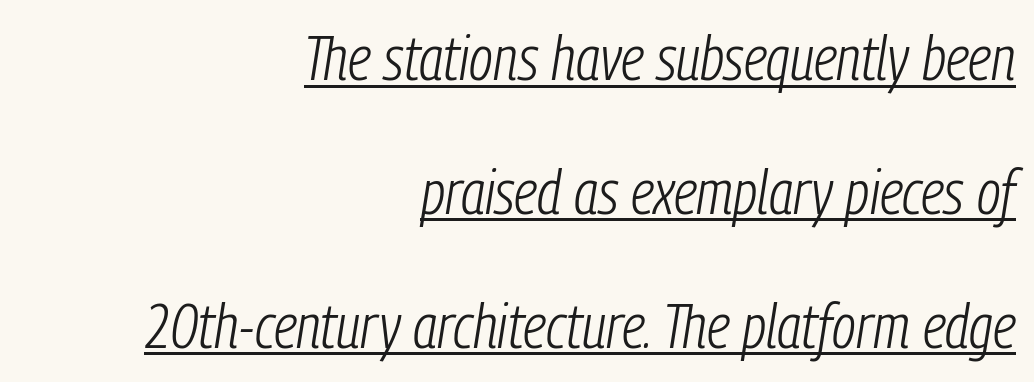
Q: Is the text bold? A: No.
Q: Is the text italic (slanted)? A: Yes, it leans right by about 9 degrees.
Q: Is the text underlined? A: Yes.
Q: How is the paragraph aligned? A: Right-aligned.
Q: Is the spacing between letters normal or unusually wide? A: Normal.
Q: Is the spacing between lines tight, normal or loose? A: Loose.
Q: Width (condensed, normal, or wide)? A: Condensed.
Q: Stroke contrast? A: Low.
Q: x-height? A: Medium.
Q: Monospaced? A: No.
